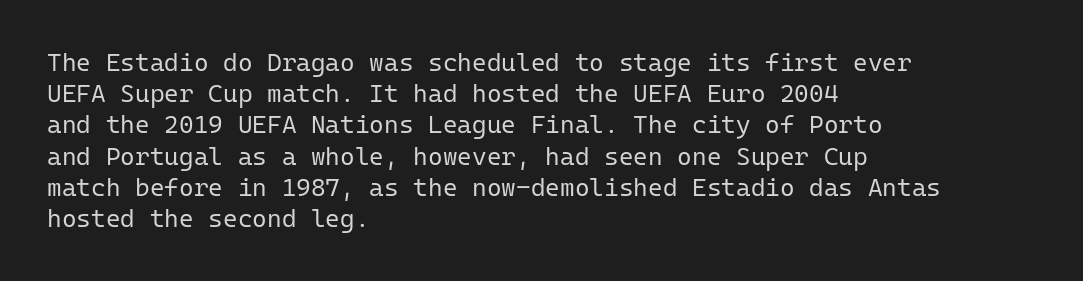
Spacing between characters is what you'd get straight out of the box. Ordinary non-slanted type is in use. The compositor pushed each line to the left boundary. Rows of type keep a routine distance in the vertical direction.
